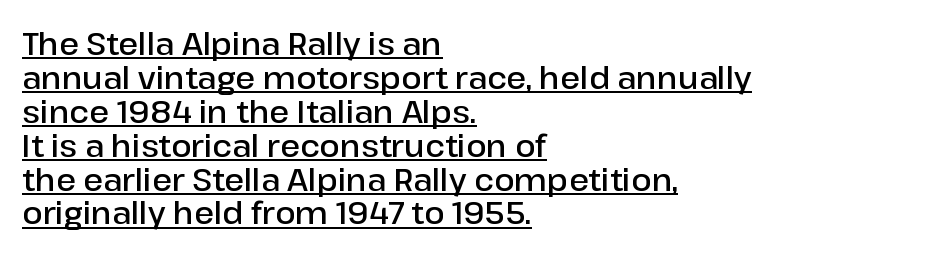
The image shows 30 px semibold sans-serif type, upright; set left-aligned, tight line spacing (1.13x), normal letter spacing, underlined; low stroke contrast and a medium x-height.
